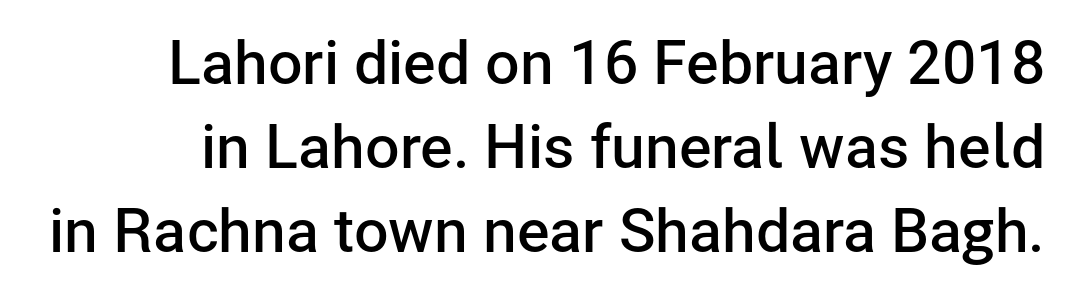
Q: Is the text bold? A: Semi-bold.
Q: Is the text italic (slanted)? A: No, it is upright.
Q: Is the typeface a serif or a sans-serif typeface? A: Sans-serif.
Q: Is the text underlined? A: No.
Q: Is the spacing between letters normal or unusually wide? A: Normal.
Q: Is the spacing between lines tight, normal or loose? A: Normal.
Q: Width (condensed, normal, or wide)? A: Normal.
Q: Stroke contrast? A: Low.
Q: x-height? A: Medium.
Q: Monospaced? A: No.
